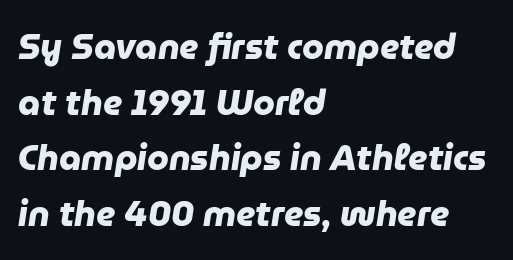
Varying glyph widths throughout — classic text-font behaviour. The passage shown stacks its lines at a standard gap. Line beginnings align vertically; line endings do not. Type style note: lacks serifs. Descenders hang freely into open space.
